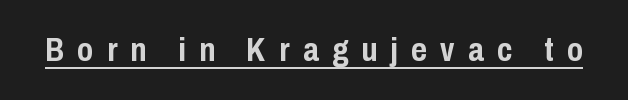
Q: Is the text bold? A: Yes.
Q: Is the text italic (slanted)? A: No, it is upright.
Q: Is the typeface a serif or a sans-serif typeface? A: Sans-serif.
Q: Is the text underlined? A: Yes.
Q: Is the spacing between letters normal or unusually wide? A: Unusually wide.
Q: Width (condensed, normal, or wide)? A: Condensed.
Q: Stroke contrast? A: Low.
Q: x-height? A: Medium.
Q: Monospaced? A: No.
